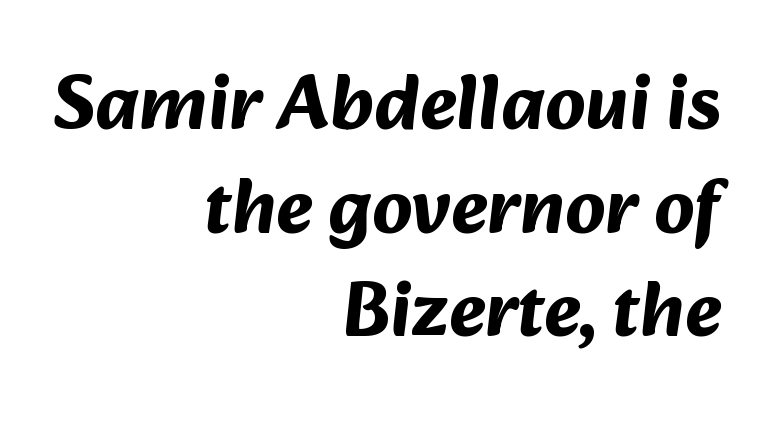
{"serif": "no", "bold": "yes", "weight": "bold", "width": "normal", "stroke_contrast": "medium", "x_height": "medium", "monospaced": "no", "underline": "no", "align": "right", "line_spacing": "normal", "line_spacing_ratio": 1.33, "letter_spacing": "normal", "letter_spacing_em": 0.0, "glyph_px": 78}
